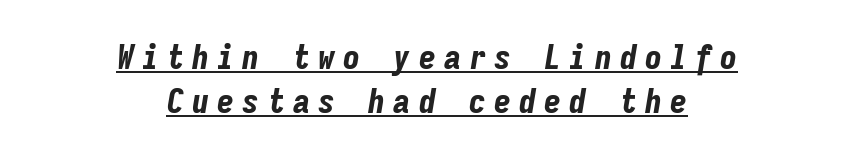
This sample keeps an unexceptional amount of space between lines. You could only call the tracking loose — the letters float apart. This sample uses an oblique cut, with every glyph tilted off the vertical. Visually the block forms a symmetrical silhouette, jagged on both flanks.
